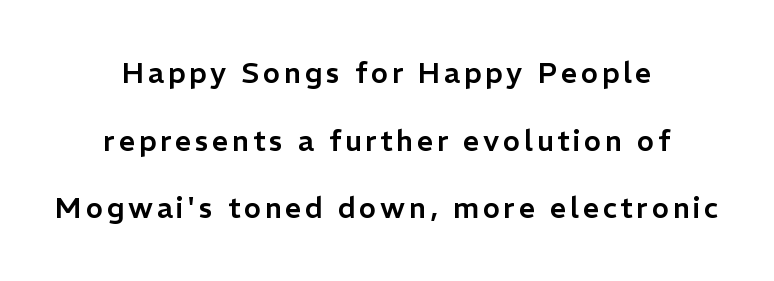
Grotesque or geometric, the face here clearly has no serifs. Is there any slant? The stems are plumb. Think of a printed novel: that variable character pitch is what you see here. The rendering uses a large line-height, opening up the rows. Lines of text with bare space underneath. Centered paragraph, ragged on both sides.
